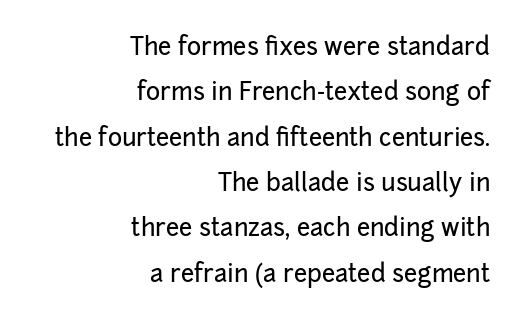
{"italic": "no", "underline": "no", "align": "right", "line_spacing_ratio": 1.89, "letter_spacing": "normal", "letter_spacing_em": 0.0, "glyph_px": 24}
